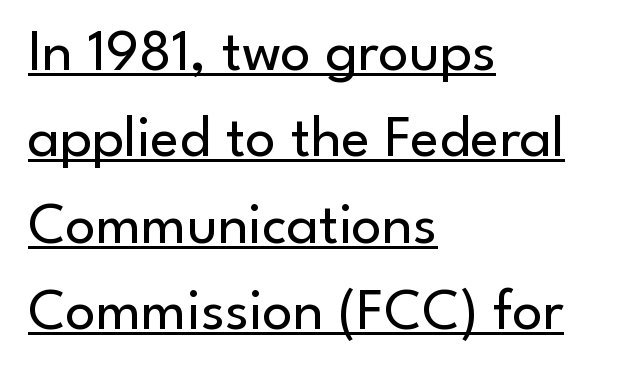
The image shows 60 px regular-weight sans-serif type, upright; set left-aligned, normal line spacing (1.44x), normal letter spacing, underlined; low stroke contrast and a small x-height.
